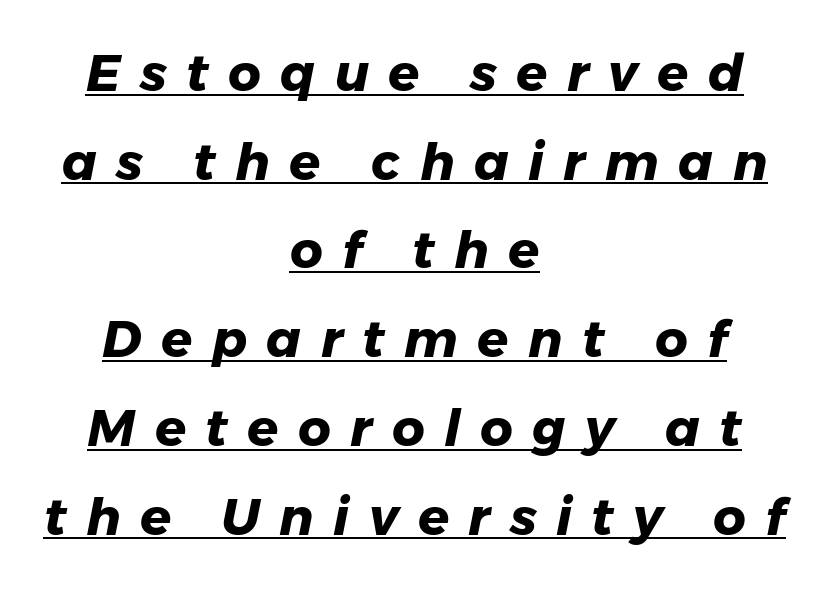
The image shows 51 px heavy type, italic (leaning right); set centered, line spacing 1.74x, unusually wide letter spacing (+0.38 em), underlined; low stroke contrast and a medium x-height.
